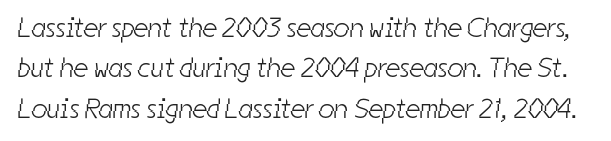
Q: Is the text bold? A: No.
Q: Is the typeface a serif or a sans-serif typeface? A: Sans-serif.
Q: Is the text underlined? A: No.
Q: Is the spacing between letters normal or unusually wide? A: Normal.
Q: Is the spacing between lines tight, normal or loose? A: Normal.
Q: Width (condensed, normal, or wide)? A: Condensed.
Q: Stroke contrast? A: Low.
Q: x-height? A: Medium.
Q: Monospaced? A: No.
